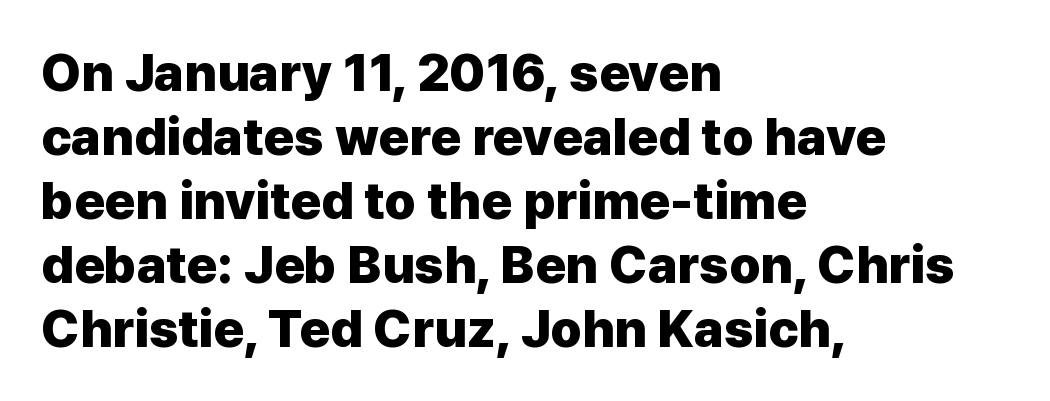
Q: Is the text bold? A: Yes.
Q: Is the text italic (slanted)? A: No, it is upright.
Q: Is the typeface a serif or a sans-serif typeface? A: Sans-serif.
Q: Is the text underlined? A: No.
Q: How is the paragraph aligned? A: Left-aligned.
Q: Is the spacing between letters normal or unusually wide? A: Normal.
Q: Width (condensed, normal, or wide)? A: Normal.
Q: Stroke contrast? A: Low.
Q: x-height? A: Medium.
Q: Monospaced? A: No.
